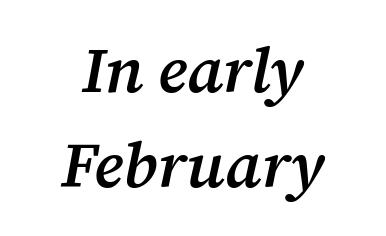
A clean baseline with only descenders dipping below it. The text block is weighted toward neither margin, spreading evenly from the middle. The glyphs look as if they've been sheared to an angle. Successive baselines arrive at the customary interval.
